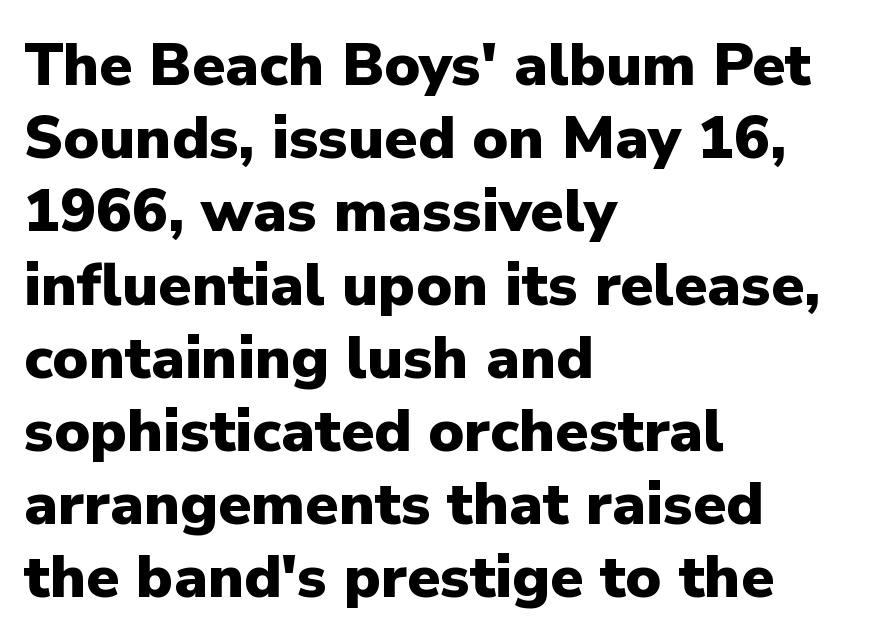
The image shows 60 px heavy sans-serif type, upright; set left-aligned, line spacing 1.22x, normal letter spacing, not underlined; low stroke contrast and a medium x-height.
